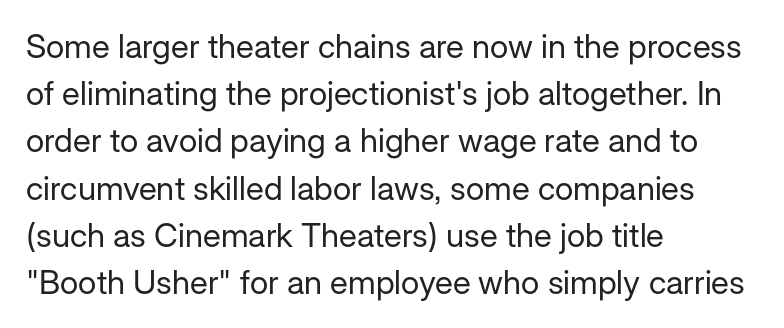
The image shows 33 px regular-weight sans-serif type, upright; set left-aligned, normal line spacing (1.43x), normal letter spacing, not underlined; low stroke contrast and a medium x-height.
